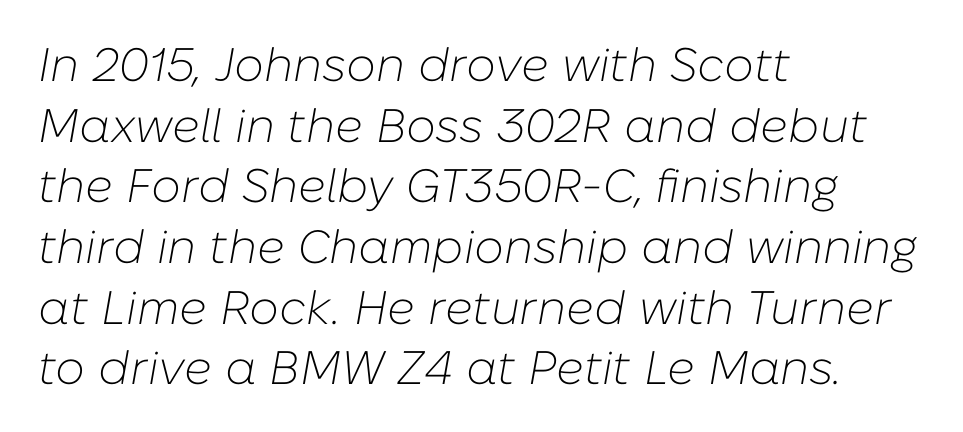
A clean baseline with only descenders dipping below it. The lettering tilts uniformly, giving the passage an italic look. Each stroke keeps to a modest, everyday thickness or less. Observe the ordinary spacing: letters are neighbours, not strangers.
